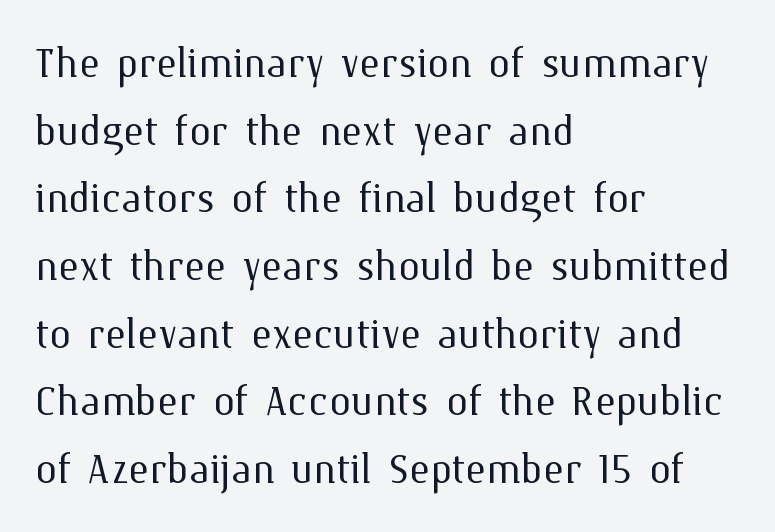
When letters stand straight like this, we call the style roman or upright. Between one letter and the next there's only the usual sliver of space. The space directly below the letters is spotless. Is the stroke heavy? The answer is a plain regular-or-lighter. Spacing verdict: proportional, widths tailored to each character. The text block is weighted toward the left margin, trailing off unevenly rightward.
